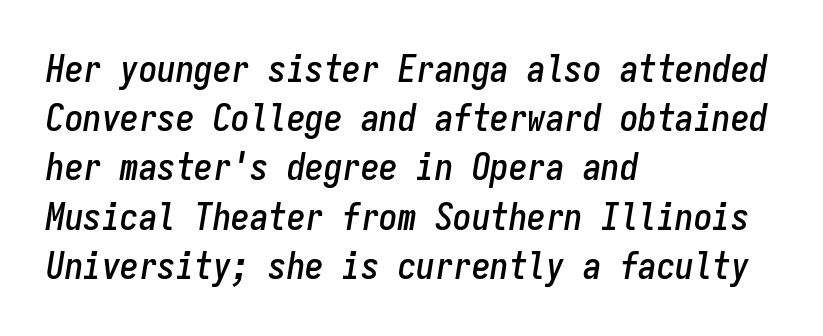
Q: Is the text italic (slanted)? A: Yes, it leans right by about 9 degrees.
Q: Is the text underlined? A: No.
Q: How is the paragraph aligned? A: Left-aligned.
Q: Is the spacing between letters normal or unusually wide? A: Normal.
Q: Is the spacing between lines tight, normal or loose? A: Normal.
Q: Width (condensed, normal, or wide)? A: Condensed.
Q: Stroke contrast? A: Low.
Q: x-height? A: Medium.
Q: Monospaced? A: Yes.
